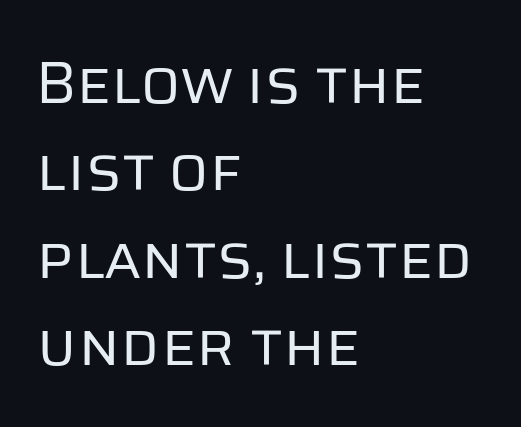
Q: Is the text bold? A: No.
Q: Is the text italic (slanted)? A: No, it is upright.
Q: Is the typeface a serif or a sans-serif typeface? A: Sans-serif.
Q: Is the text underlined? A: No.
Q: How is the paragraph aligned? A: Left-aligned.
Q: Is the spacing between letters normal or unusually wide? A: Normal.
Q: Is the spacing between lines tight, normal or loose? A: Normal.
Q: Width (condensed, normal, or wide)? A: Normal.
Q: Stroke contrast? A: Low.
Q: x-height? A: Large.
Q: Monospaced? A: No.
